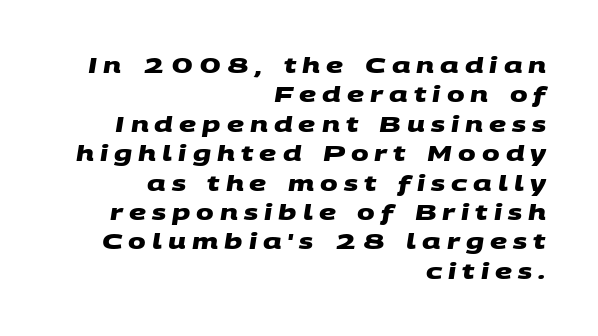
Q: Is the text bold? A: Yes.
Q: Is the text underlined? A: No.
Q: How is the paragraph aligned? A: Right-aligned.
Q: Is the spacing between letters normal or unusually wide? A: Unusually wide.
Q: Is the spacing between lines tight, normal or loose? A: Normal.
